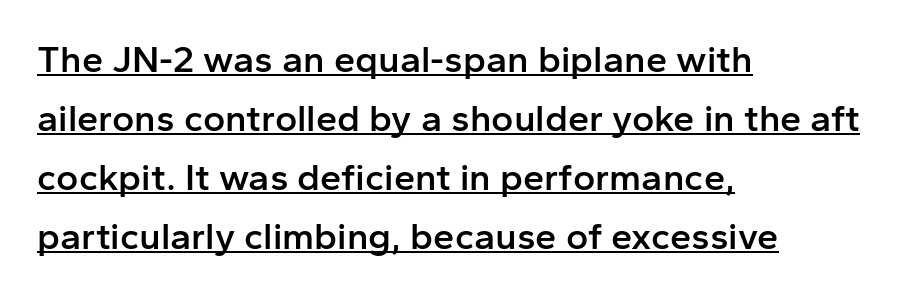
These lines carry some extra weight — a demibold, not a full bold. These lines are rendered in a variable-pitch font. Observe the absence of serifs on each vertical stroke in this sample. Teacher's note: observe the even left margin — that is flush-left alignment.
